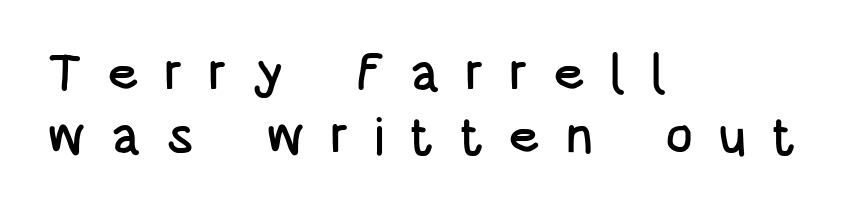
The image shows 52 px condensed sans-serif type, upright; set left-aligned, line spacing 1.21x, unusually wide letter spacing (+0.47 em), not underlined; low stroke contrast and a large x-height.
